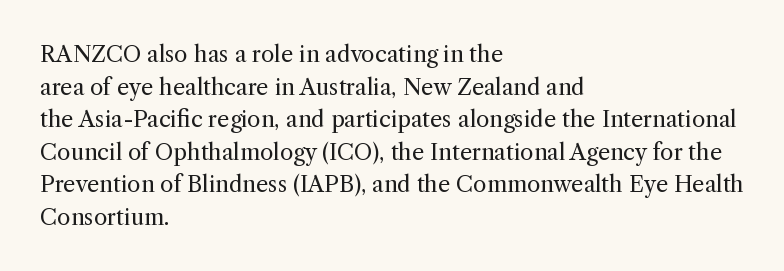
{"italic": "no", "bold": "no", "underline": "no", "align": "left", "line_spacing": "normal", "line_spacing_ratio": 1.48, "letter_spacing": "normal", "letter_spacing_em": 0.0, "glyph_px": 22}
